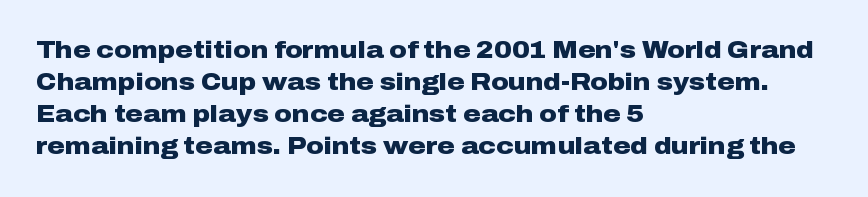
Heavy-handed strokes throughout: this text is bold. Ordinary non-slanted type is in use. The text block is weighted toward the left margin, trailing off unevenly rightward. Students, observe: this is what conventionally led text looks like. Students, note that the glyphs here touch the page at normal intervals. The words here are not underlined.
